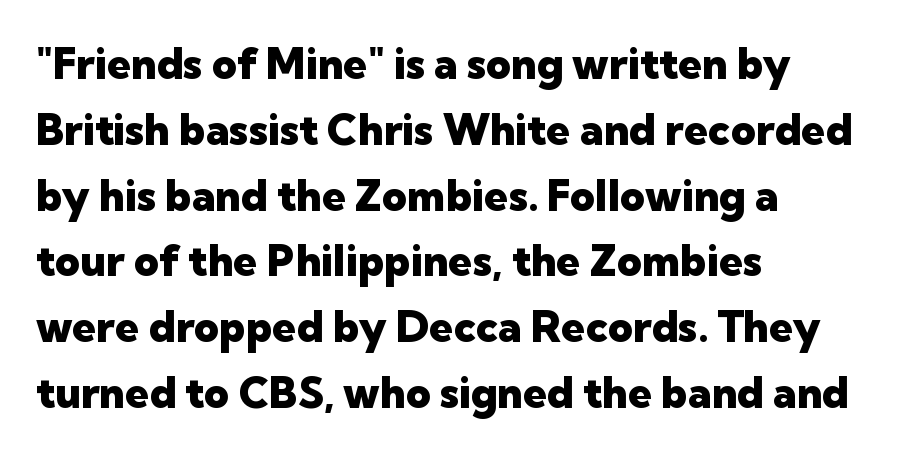
Q: Is the text bold? A: Yes.
Q: Is the text italic (slanted)? A: No, it is upright.
Q: Is the typeface a serif or a sans-serif typeface? A: Sans-serif.
Q: Is the text underlined? A: No.
Q: How is the paragraph aligned? A: Left-aligned.
Q: Is the spacing between letters normal or unusually wide? A: Normal.
Q: Is the spacing between lines tight, normal or loose? A: Normal.
Q: Width (condensed, normal, or wide)? A: Normal.
Q: Stroke contrast? A: Low.
Q: x-height? A: Medium.
Q: Monospaced? A: No.
